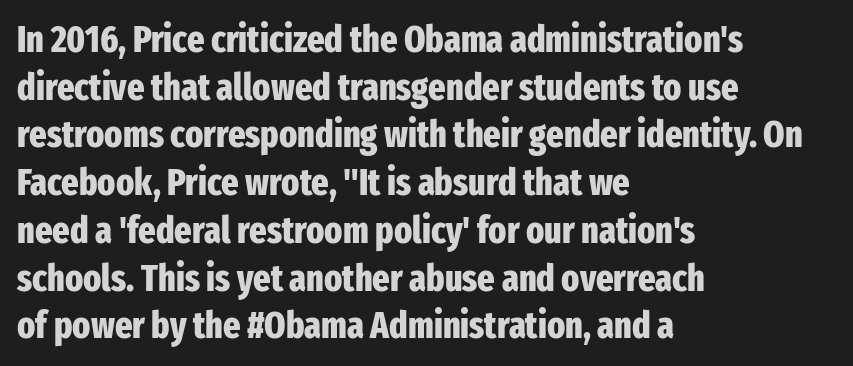
{"serif": "no", "italic": "no", "bold": "yes", "weight": "heavy", "width": "condensed", "stroke_contrast": "low", "x_height": "medium", "monospaced": "no", "underline": "no", "align": "left", "line_spacing": "normal", "line_spacing_ratio": 1.29, "letter_spacing": "normal", "letter_spacing_em": 0.0, "glyph_px": 37}
